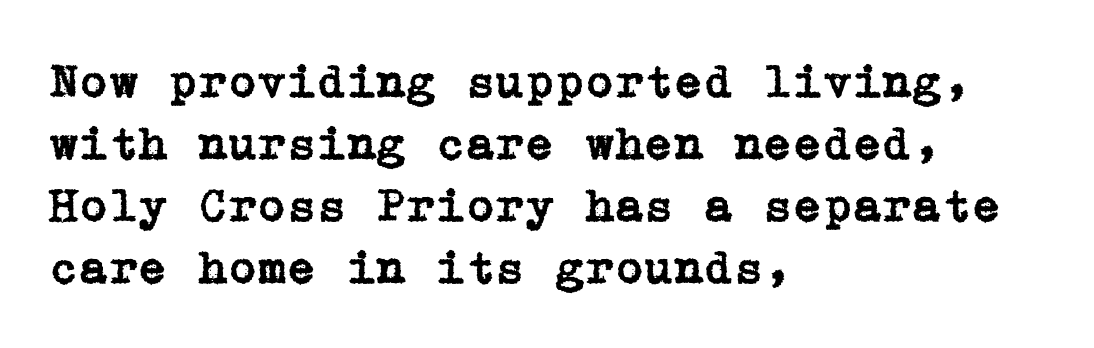
Q: Is the text italic (slanted)? A: No, it is upright.
Q: Is the typeface a serif or a sans-serif typeface? A: Serif.
Q: Is the text underlined? A: No.
Q: How is the paragraph aligned? A: Left-aligned.
Q: Is the spacing between letters normal or unusually wide? A: Normal.
Q: Is the spacing between lines tight, normal or loose? A: Normal.
Q: Width (condensed, normal, or wide)? A: Normal.
Q: Stroke contrast? A: Low.
Q: x-height? A: Medium.
